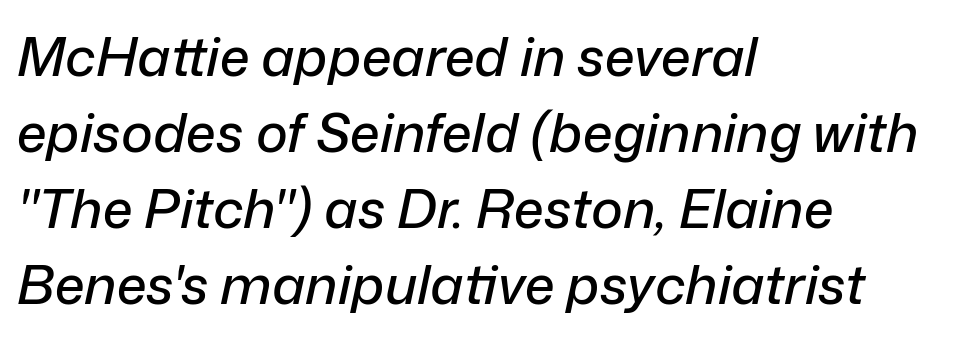
Q: Is the text italic (slanted)? A: Yes, it leans right by about 12 degrees.
Q: Is the text underlined? A: No.
Q: How is the paragraph aligned? A: Left-aligned.
Q: Is the spacing between letters normal or unusually wide? A: Normal.
Q: Is the spacing between lines tight, normal or loose? A: Normal.
Q: Width (condensed, normal, or wide)? A: Normal.
Q: Stroke contrast? A: Low.
Q: x-height? A: Medium.
Q: Monospaced? A: No.
